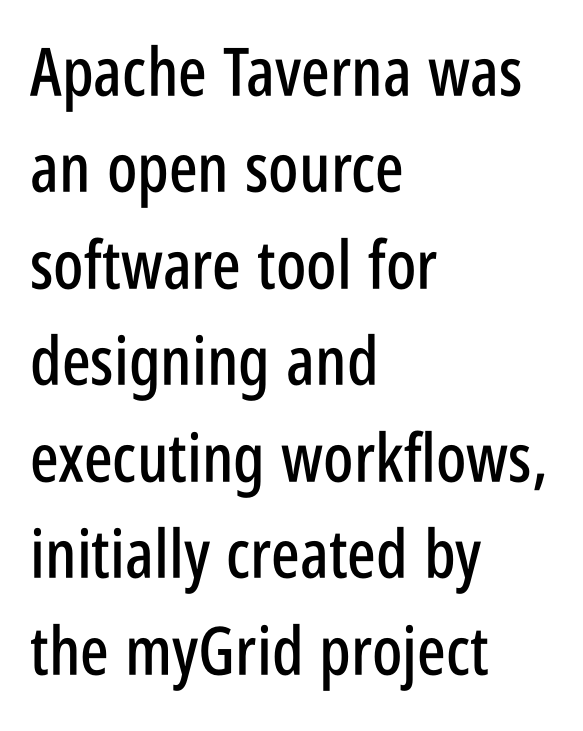
The lines in this sample share a left origin and differ only in where they stop. The rendering keeps characters at their native spacing. Upright lettering throughout. Unmarked baselines from the first word to the last. The rendering uses natural spacing where letterforms have individual widths.
